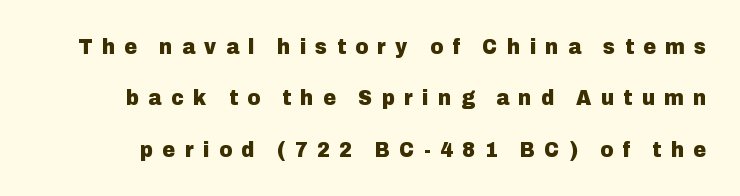
{"italic": "no", "bold": "yes", "underline": "no", "line_spacing": "loose", "line_spacing_ratio": 2.33, "letter_spacing": "wide", "letter_spacing_em": 0.43, "glyph_px": 22}
